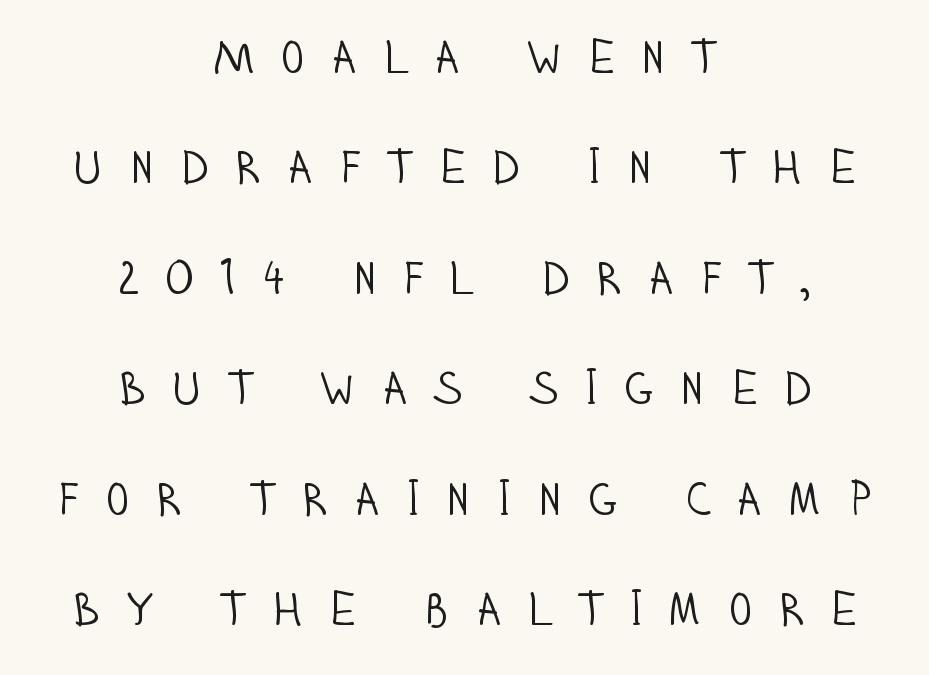
Q: Is the text bold? A: No.
Q: Is the text italic (slanted)? A: No, it is upright.
Q: Is the typeface a serif or a sans-serif typeface? A: Sans-serif.
Q: Is the text underlined? A: No.
Q: How is the paragraph aligned? A: Centered.
Q: Is the spacing between letters normal or unusually wide? A: Unusually wide.
Q: Is the spacing between lines tight, normal or loose? A: Loose.
Q: Width (condensed, normal, or wide)? A: Condensed.
Q: Stroke contrast? A: Low.
Q: x-height? A: Large.
Q: Monospaced? A: No.
